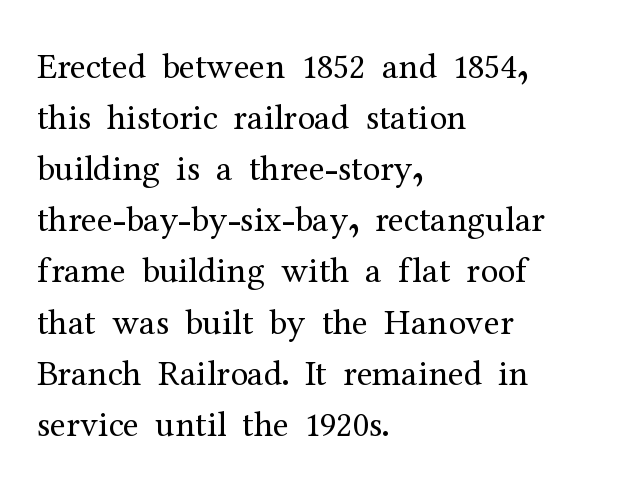
{"serif": "yes", "italic": "no", "bold": "no", "weight": "regular", "width": "normal", "stroke_contrast": "medium", "x_height": "medium", "monospaced": "no", "underline": "no", "align": "left", "line_spacing": "normal", "line_spacing_ratio": 1.42, "letter_spacing": "normal", "letter_spacing_em": 0.0, "glyph_px": 36}
